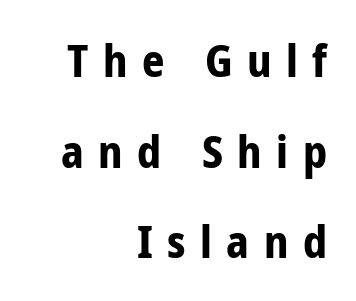
{"serif": "no", "italic": "no", "bold": "yes", "weight": "bold", "width": "condensed", "stroke_contrast": "low", "x_height": "medium", "monospaced": "no", "underline": "no", "align": "right", "line_spacing": "loose", "line_spacing_ratio": 2.06, "letter_spacing": "wide", "letter_spacing_em": 0.33, "glyph_px": 44}
